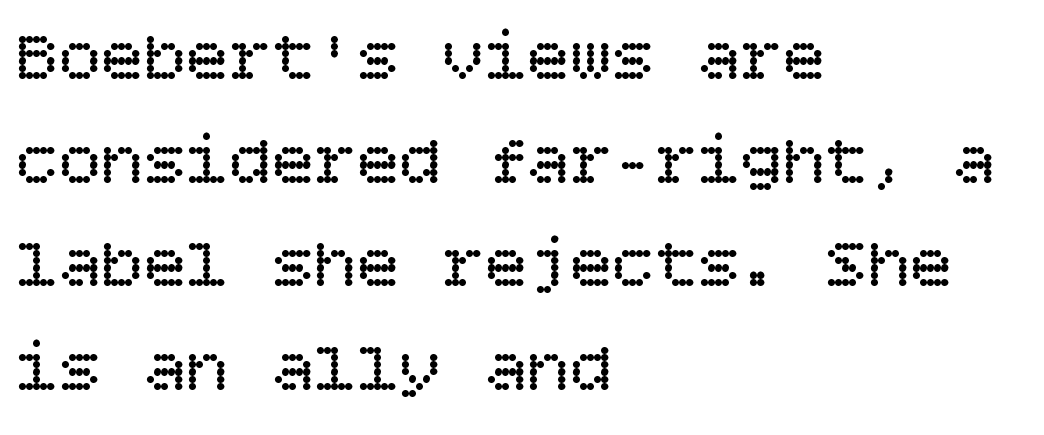
Weight: in the light-to-regular range. The letters stand upright; this is a roman face. The text block is weighted toward the left margin, trailing off unevenly rightward. Characters follow at the spacing the type designer built in.
